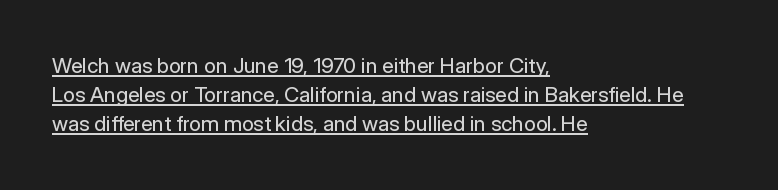
{"italic": "no", "bold": "no", "underline": "yes", "align": "left", "line_spacing": "normal", "line_spacing_ratio": 1.39, "letter_spacing": "normal", "letter_spacing_em": 0.0, "glyph_px": 21}
